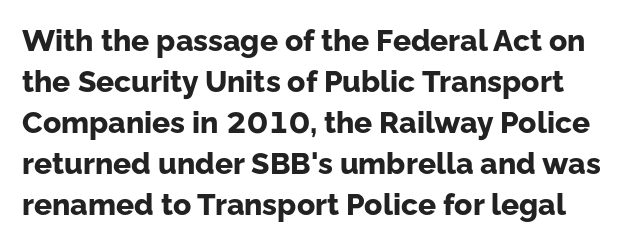
Q: Is the text bold? A: Yes.
Q: Is the text italic (slanted)? A: No, it is upright.
Q: Is the typeface a serif or a sans-serif typeface? A: Sans-serif.
Q: Is the text underlined? A: No.
Q: Is the spacing between letters normal or unusually wide? A: Normal.
Q: Is the spacing between lines tight, normal or loose? A: Normal.
Q: Width (condensed, normal, or wide)? A: Normal.
Q: Stroke contrast? A: Low.
Q: x-height? A: Medium.
Q: Monospaced? A: No.
